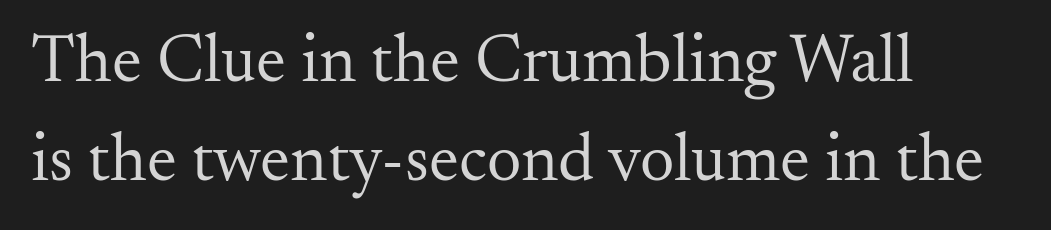
Notice how descenders clear the ascenders below comfortably — that's standard leading. Stems and bowls with no extra thickness — not bold. A typesetter would label this face a serif. The face used here is proportionally spaced, like ordinary book or web type.
